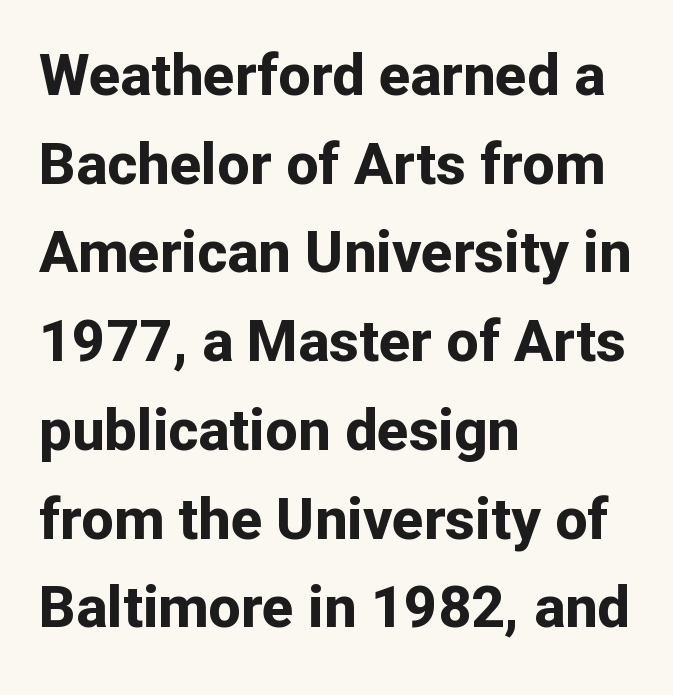
Q: Is the text bold? A: Yes.
Q: Is the text italic (slanted)? A: No, it is upright.
Q: Is the typeface a serif or a sans-serif typeface? A: Sans-serif.
Q: Is the text underlined? A: No.
Q: How is the paragraph aligned? A: Left-aligned.
Q: Is the spacing between letters normal or unusually wide? A: Normal.
Q: Is the spacing between lines tight, normal or loose? A: Normal.
Q: Width (condensed, normal, or wide)? A: Normal.
Q: Stroke contrast? A: Low.
Q: x-height? A: Medium.
Q: Monospaced? A: No.
